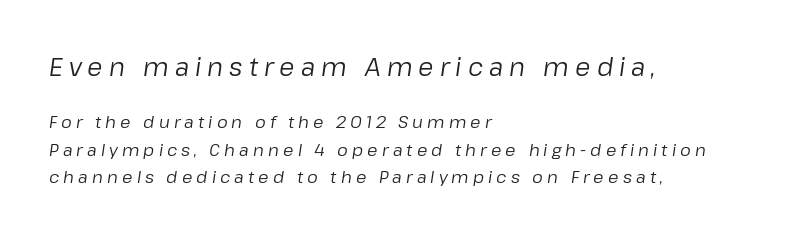
The image shows 25 px text type, italic (leaning right); set left-aligned, normal line spacing (1.61x), unusually wide letter spacing (+0.24 em), not underlined; the first (top) block is 1.47x larger.
